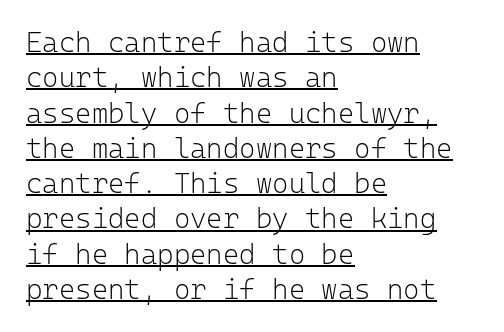
Q: Is the text bold? A: No.
Q: Is the text italic (slanted)? A: No, it is upright.
Q: Is the typeface a serif or a sans-serif typeface? A: Sans-serif.
Q: Is the text underlined? A: Yes.
Q: How is the paragraph aligned? A: Left-aligned.
Q: Is the spacing between letters normal or unusually wide? A: Normal.
Q: Is the spacing between lines tight, normal or loose? A: Normal.
Q: Width (condensed, normal, or wide)? A: Normal.
Q: Stroke contrast? A: Low.
Q: x-height? A: Medium.
Q: Monospaced? A: Yes.
